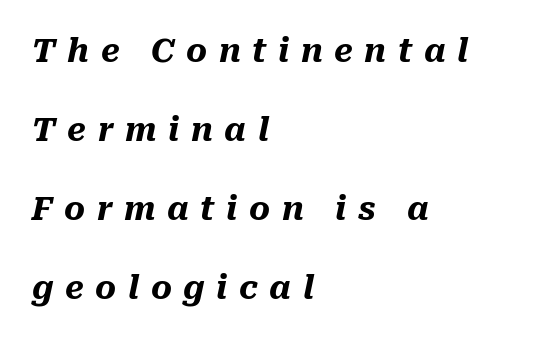
Notice how the stems are inclined rather than vertical — that's the hallmark of italics. Varying glyph widths throughout — classic text-font behaviour. Layout note: lines flush left. Emphasis by weight is at full strength: bold. Short note: letters widely spaced. Loosely led — the rows are spread out.
